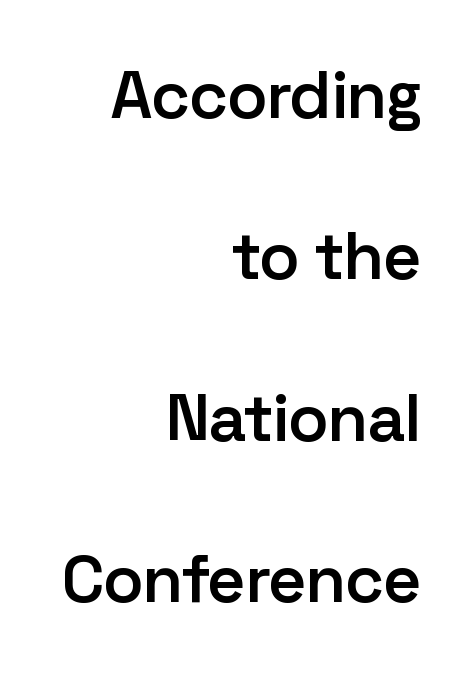
Q: Is the text bold? A: Semi-bold.
Q: Is the text italic (slanted)? A: No, it is upright.
Q: Is the typeface a serif or a sans-serif typeface? A: Sans-serif.
Q: Is the text underlined? A: No.
Q: How is the paragraph aligned? A: Right-aligned.
Q: Is the spacing between letters normal or unusually wide? A: Normal.
Q: Is the spacing between lines tight, normal or loose? A: Loose.
Q: Width (condensed, normal, or wide)? A: Normal.
Q: Stroke contrast? A: Low.
Q: x-height? A: Medium.
Q: Monospaced? A: No.
